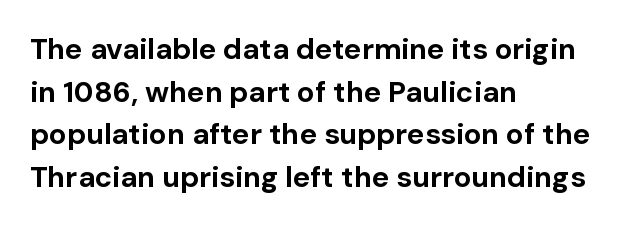
Q: Is the text bold? A: Yes.
Q: Is the text italic (slanted)? A: No, it is upright.
Q: Is the typeface a serif or a sans-serif typeface? A: Sans-serif.
Q: Is the text underlined? A: No.
Q: How is the paragraph aligned? A: Left-aligned.
Q: Is the spacing between letters normal or unusually wide? A: Normal.
Q: Is the spacing between lines tight, normal or loose? A: Normal.
Q: Width (condensed, normal, or wide)? A: Normal.
Q: Stroke contrast? A: Low.
Q: x-height? A: Medium.
Q: Monospaced? A: No.
